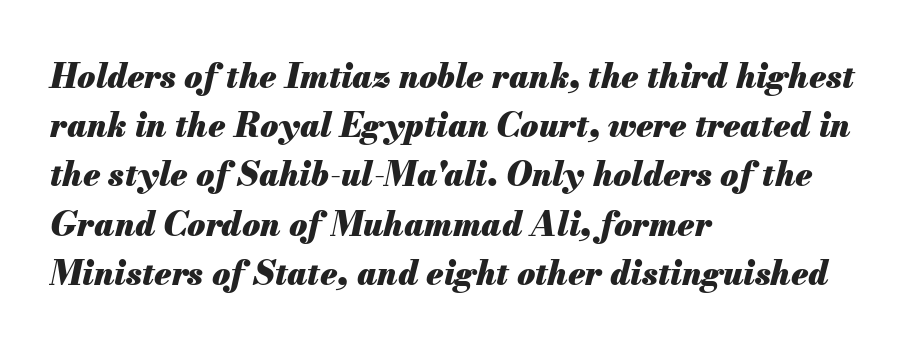
Q: Is the text bold? A: Yes.
Q: Is the text italic (slanted)? A: Yes, it leans right by about 13 degrees.
Q: Is the text underlined? A: No.
Q: How is the paragraph aligned? A: Left-aligned.
Q: Is the spacing between letters normal or unusually wide? A: Normal.
Q: Is the spacing between lines tight, normal or loose? A: Normal.
Q: Width (condensed, normal, or wide)? A: Normal.
Q: Stroke contrast? A: Medium.
Q: x-height? A: Small.
Q: Monospaced? A: No.
